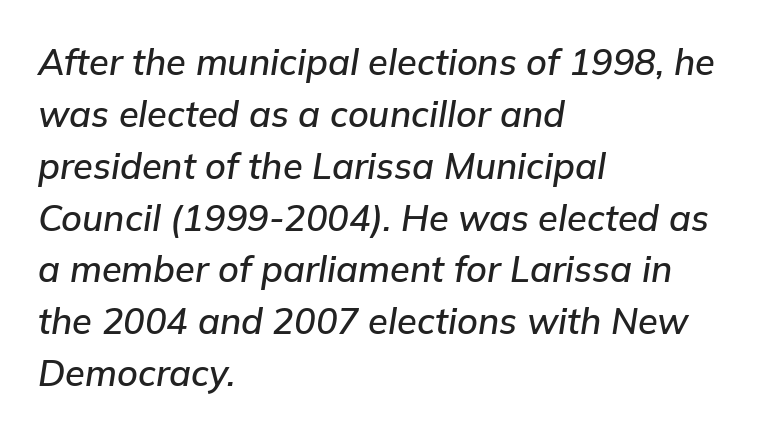
The image shows 36 px text type, italic (leaning right); set left-aligned, normal line spacing (1.44x), normal letter spacing, not underlined; low stroke contrast and a medium x-height.
